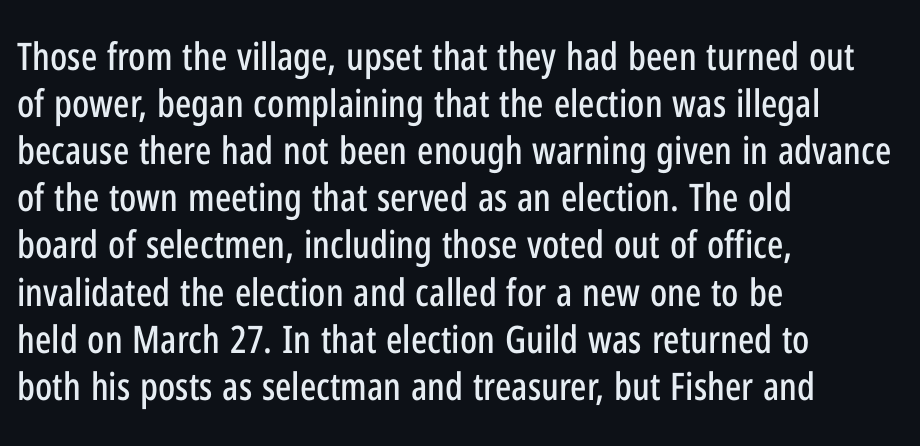
Q: Is the text italic (slanted)? A: No, it is upright.
Q: Is the typeface a serif or a sans-serif typeface? A: Sans-serif.
Q: Is the text underlined? A: No.
Q: How is the paragraph aligned? A: Left-aligned.
Q: Is the spacing between letters normal or unusually wide? A: Normal.
Q: Width (condensed, normal, or wide)? A: Condensed.
Q: Stroke contrast? A: Low.
Q: x-height? A: Medium.
Q: Monospaced? A: No.
